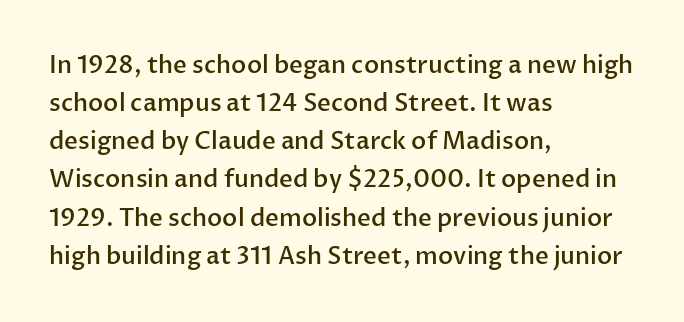
{"italic": "no", "bold": "semi", "underline": "no", "align": "left", "line_spacing": "normal", "line_spacing_ratio": 1.59, "letter_spacing": "normal", "letter_spacing_em": 0.0, "glyph_px": 24}
